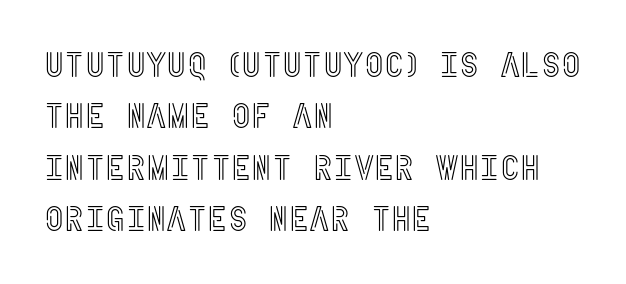
{"italic": "no", "width": "condensed", "x_height": "large", "underline": "no", "align": "left", "line_spacing": "normal", "line_spacing_ratio": 1.47, "letter_spacing": "normal", "letter_spacing_em": 0.0, "glyph_px": 35}
